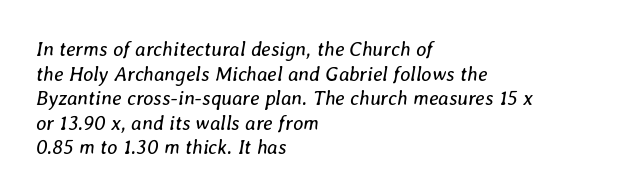
The image shows 20 px text type, italic (leaning right); set left-aligned, line spacing 1.23x, normal letter spacing, not underlined.
